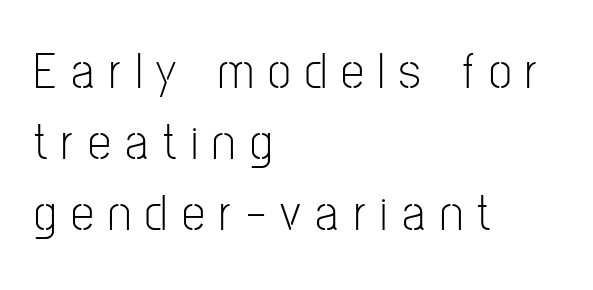
The image shows 52 px light, condensed sans-serif type, upright; set left-aligned, normal line spacing (1.37x), unusually wide letter spacing (+0.28 em), not underlined; low stroke contrast and a medium x-height.
